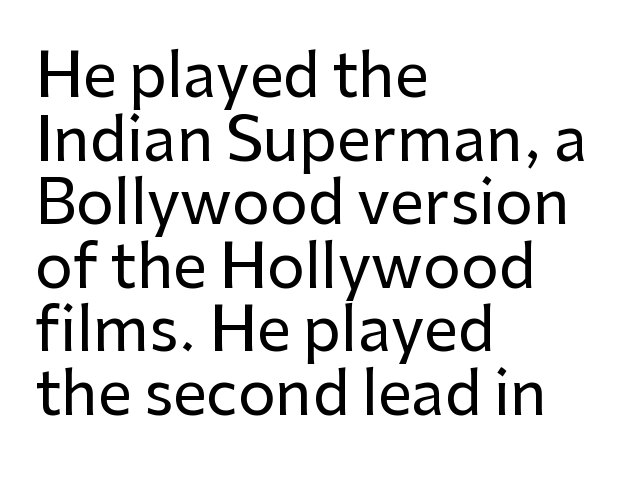
Each row of text sits above clean, open space. This sample trades vertical openness for compactness between lines. Short note: letters normally spaced. Does the lettering tilt? It doesn't — this is upright. Varying glyph widths throughout — classic text-font behaviour. Reading down the block, your eye returns to a fixed left position each line.
